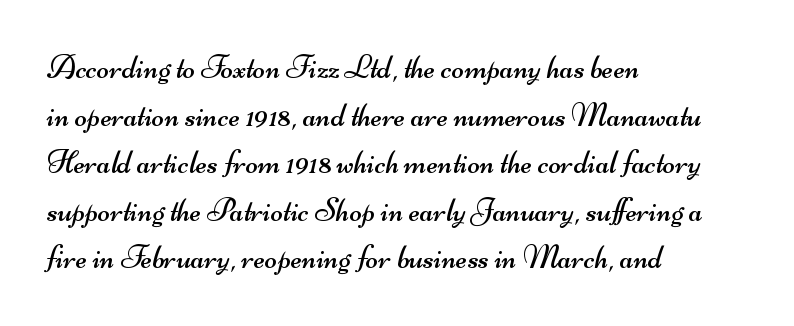
The image shows 33 px regular-weight, wide sans-serif type; set left-aligned, normal line spacing (1.44x), normal letter spacing, not underlined; medium stroke contrast and a small x-height.
